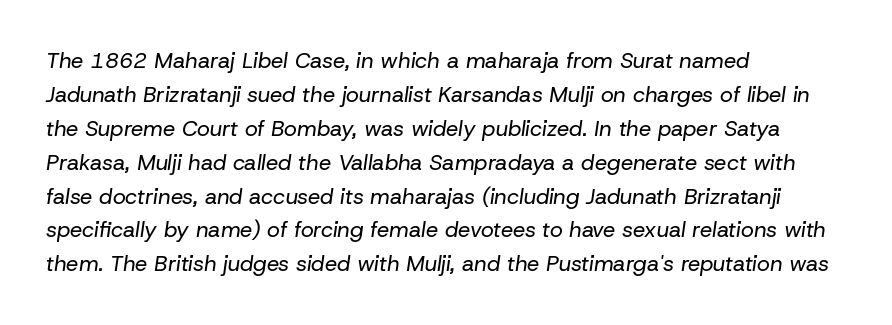
Q: Is the text bold? A: No.
Q: Is the text italic (slanted)? A: Yes, it leans right by about 8 degrees.
Q: Is the text underlined? A: No.
Q: How is the paragraph aligned? A: Left-aligned.
Q: Is the spacing between letters normal or unusually wide? A: Normal.
Q: Is the spacing between lines tight, normal or loose? A: Normal.
